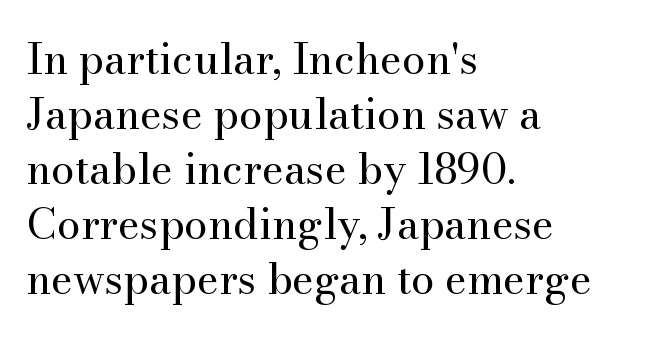
The image shows 42 px regular-weight serif type, upright; set left-aligned, normal line spacing (1.31x), normal letter spacing, not underlined; medium stroke contrast and a small x-height.
